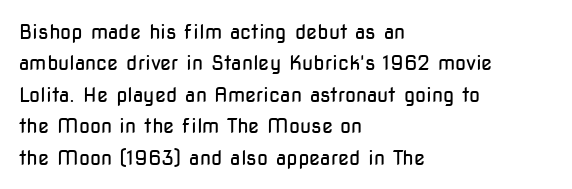
The image shows 20 px text type, upright; set left-aligned, normal line spacing (1.57x), normal letter spacing, not underlined.
